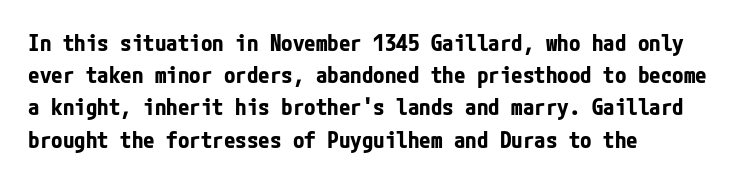
{"italic": "no", "bold": "yes", "underline": "no", "align": "left", "line_spacing": "normal", "line_spacing_ratio": 1.4, "letter_spacing": "normal", "letter_spacing_em": 0.0, "glyph_px": 23}
